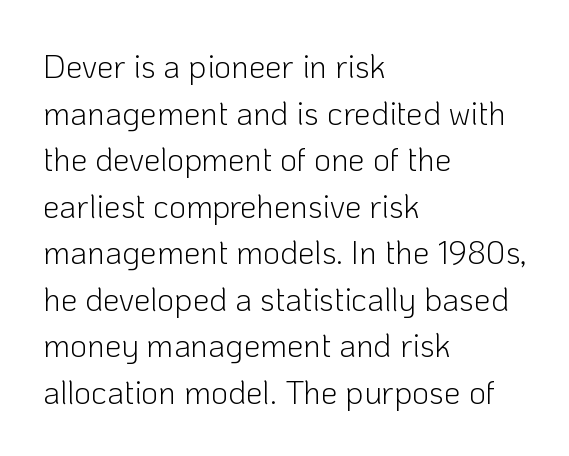
Q: Is the text bold? A: No.
Q: Is the text italic (slanted)? A: No, it is upright.
Q: Is the typeface a serif or a sans-serif typeface? A: Sans-serif.
Q: Is the text underlined? A: No.
Q: How is the paragraph aligned? A: Left-aligned.
Q: Is the spacing between letters normal or unusually wide? A: Normal.
Q: Is the spacing between lines tight, normal or loose? A: Normal.
Q: Width (condensed, normal, or wide)? A: Normal.
Q: Stroke contrast? A: Low.
Q: x-height? A: Medium.
Q: Monospaced? A: No.
